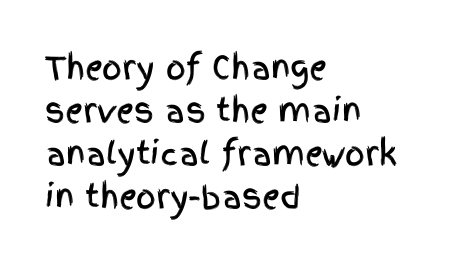
The image shows 31 px condensed sans-serif type, upright; set left-aligned, normal line spacing (1.39x), normal letter spacing, not underlined; a large x-height.
